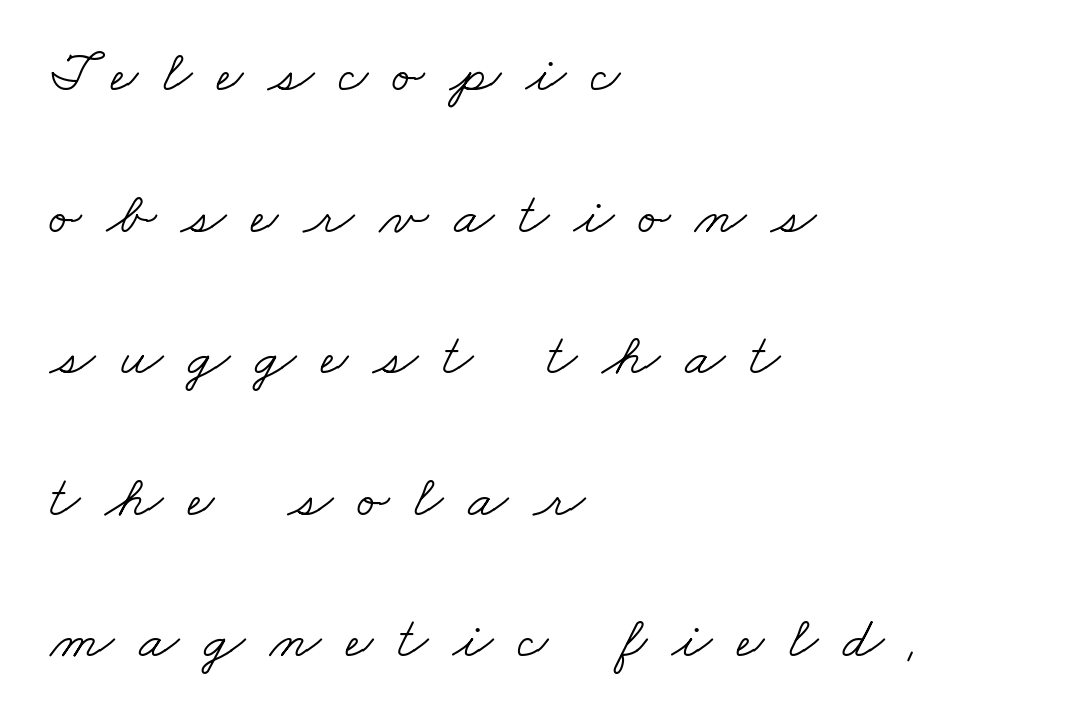
Q: Is the text bold? A: No.
Q: Is the typeface a serif or a sans-serif typeface? A: Serif.
Q: Is the text underlined? A: No.
Q: How is the paragraph aligned? A: Left-aligned.
Q: Is the spacing between letters normal or unusually wide? A: Unusually wide.
Q: Is the spacing between lines tight, normal or loose? A: Loose.
Q: Width (condensed, normal, or wide)? A: Wide.
Q: Stroke contrast? A: Low.
Q: x-height? A: Small.
Q: Monospaced? A: No.
